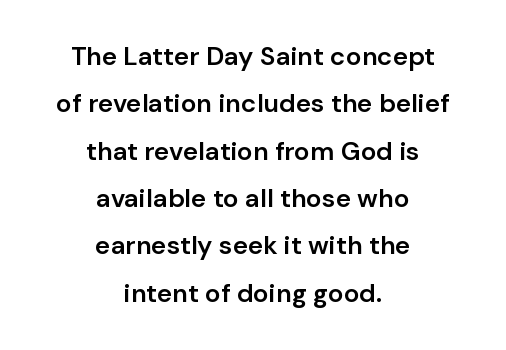
Q: Is the text bold? A: Semi-bold.
Q: Is the text italic (slanted)? A: No, it is upright.
Q: Is the text underlined? A: No.
Q: How is the paragraph aligned? A: Centered.
Q: Is the spacing between letters normal or unusually wide? A: Normal.
